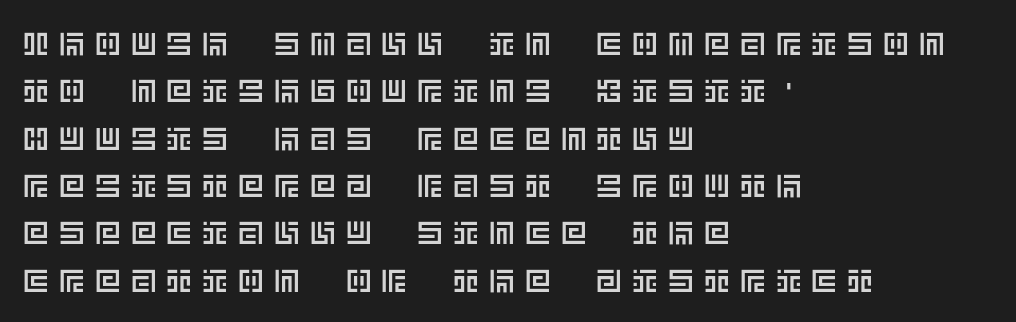
Only glyphs here, with clear space below each row. The vertical gap from one line to the next is medium. In terms of letterspacing, this is a distinctly airy, spread setting. Characters remain perfectly vertical along every line.
